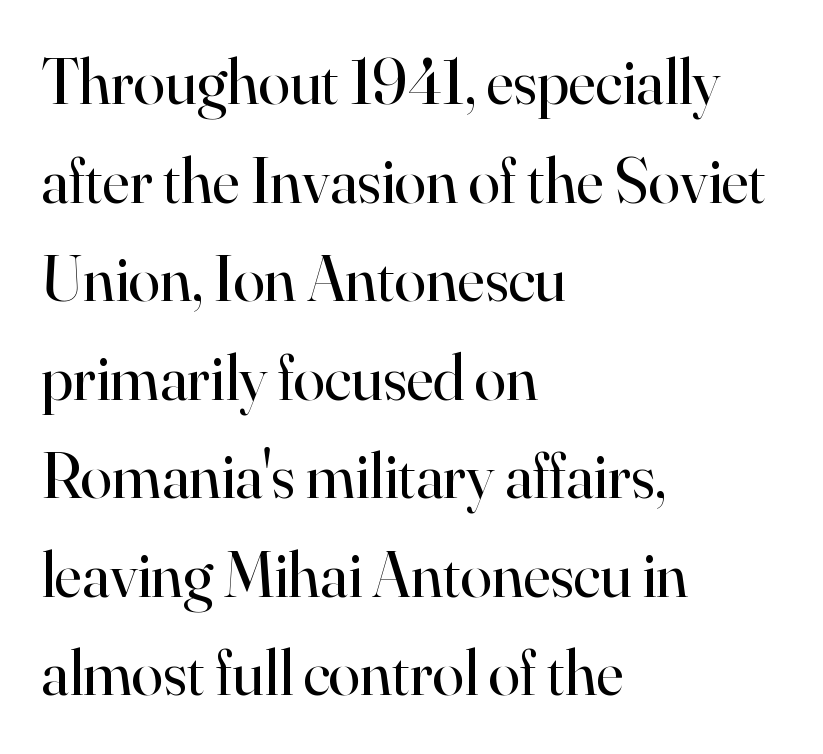
The image shows 64 px regular-weight serif type, upright; set left-aligned, normal line spacing (1.54x), normal letter spacing, not underlined; high stroke contrast and a small x-height.
